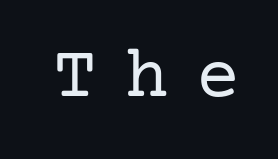
Q: Is the text bold? A: No.
Q: Is the text italic (slanted)? A: No, it is upright.
Q: Is the typeface a serif or a sans-serif typeface? A: Serif.
Q: Is the text underlined? A: No.
Q: Is the spacing between letters normal or unusually wide? A: Unusually wide.
Q: Width (condensed, normal, or wide)? A: Normal.
Q: Stroke contrast? A: Low.
Q: x-height? A: Medium.
